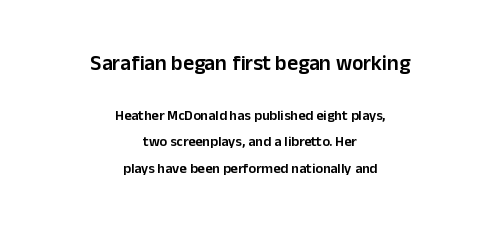
Q: Is the text bold? A: Semi-bold.
Q: Is the text italic (slanted)? A: No, it is upright.
Q: Is the text underlined? A: No.
Q: How is the paragraph aligned? A: Centered.
Q: Is the spacing between letters normal or unusually wide? A: Normal.
Q: Is the spacing between lines tight, normal or loose? A: Loose.
Q: Which block of text is set in a larger size, the first (top) or the second (bottom)? A: The first (top) one.
